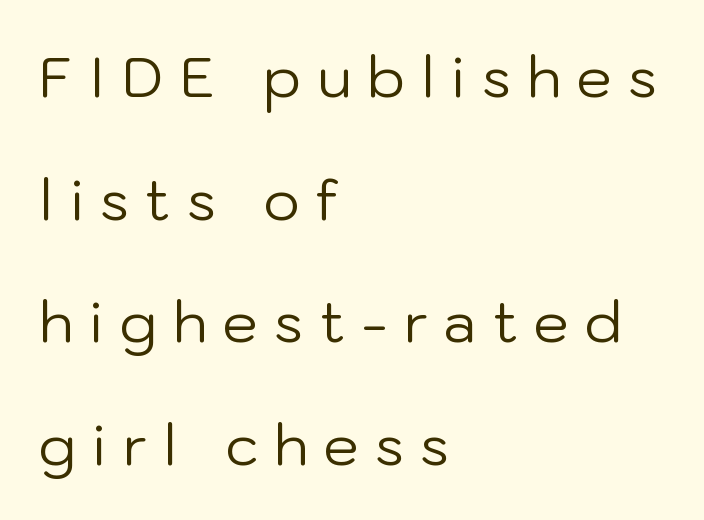
{"serif": "no", "italic": "no", "bold": "no", "weight": "regular", "width": "normal", "stroke_contrast": "low", "x_height": "medium", "monospaced": "no", "underline": "no", "align": "left", "line_spacing": "loose", "line_spacing_ratio": 2.19, "letter_spacing": "wide", "letter_spacing_em": 0.29, "glyph_px": 56}
